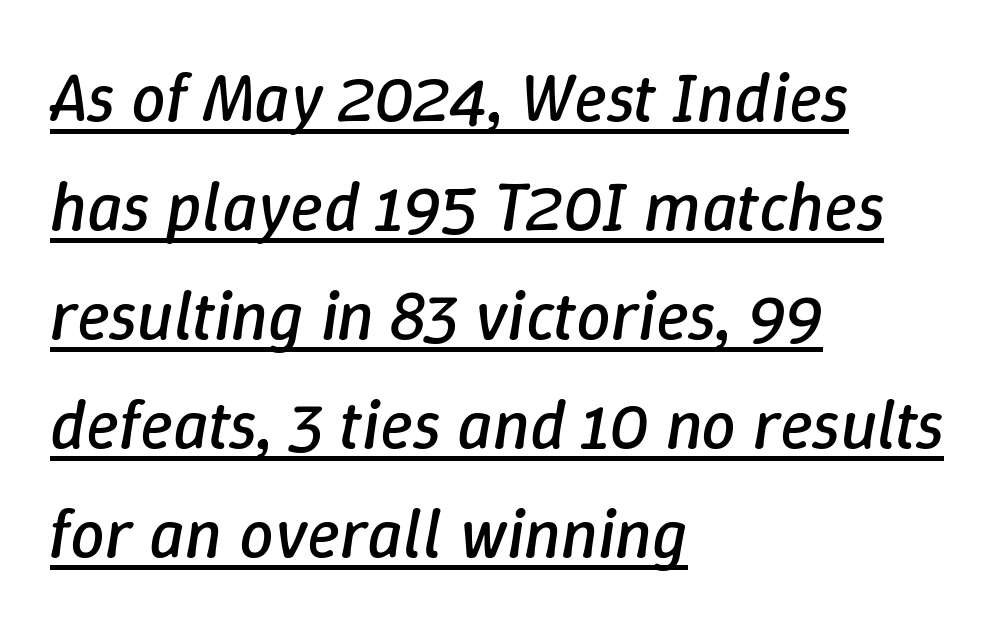
{"italic": "yes", "lean": "right", "slant_degrees": 9, "bold": "no", "weight": "regular", "width": "normal", "stroke_contrast": "low", "x_height": "medium", "monospaced": "no", "underline": "yes", "align": "left", "line_spacing": "normal", "line_spacing_ratio": 1.58, "letter_spacing": "normal", "letter_spacing_em": 0.0, "glyph_px": 69}
